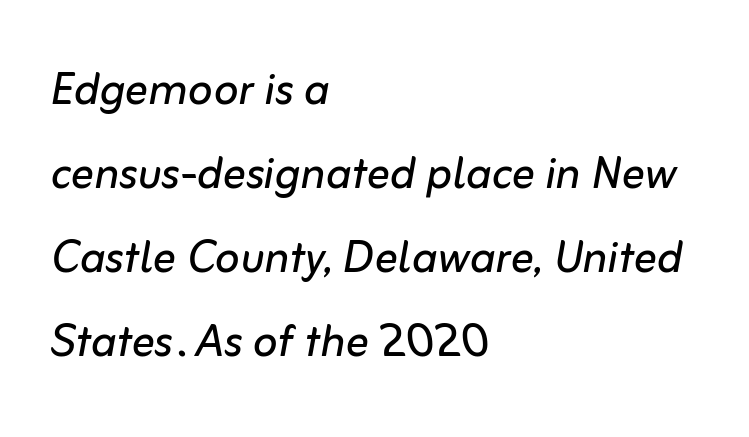
Q: Is the text bold? A: No.
Q: Is the text italic (slanted)? A: Yes, it leans right by about 10 degrees.
Q: Is the text underlined? A: No.
Q: How is the paragraph aligned? A: Left-aligned.
Q: Is the spacing between letters normal or unusually wide? A: Normal.
Q: Is the spacing between lines tight, normal or loose? A: Normal.
Q: Width (condensed, normal, or wide)? A: Normal.
Q: Stroke contrast? A: Low.
Q: x-height? A: Medium.
Q: Monospaced? A: No.
